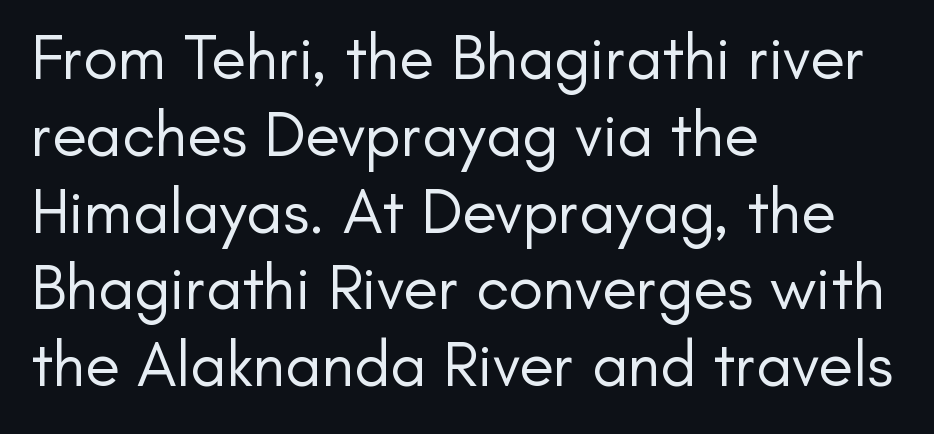
These glyphs show unthickened strokes, regular width or finer. The words here are not underlined. The tracking reads as untouched default to a designer's eye. This sample uses an upright cut, with every glyph sitting square on the baseline. Spacing verdict: proportional, widths tailored to each character.
